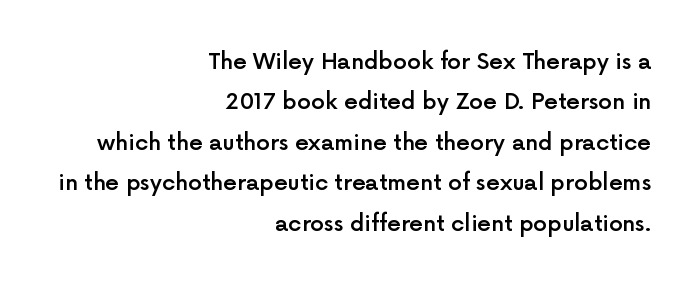
Q: Is the text bold? A: Semi-bold.
Q: Is the text italic (slanted)? A: No, it is upright.
Q: Is the text underlined? A: No.
Q: How is the paragraph aligned? A: Right-aligned.
Q: Is the spacing between letters normal or unusually wide? A: Normal.
